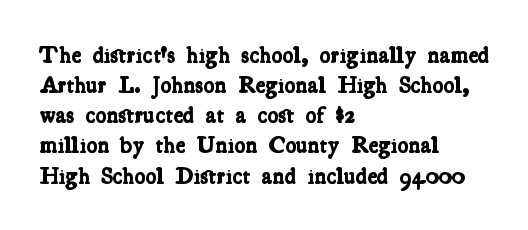
Q: Is the text bold? A: Yes.
Q: Is the text underlined? A: No.
Q: How is the paragraph aligned? A: Left-aligned.
Q: Is the spacing between letters normal or unusually wide? A: Normal.
Q: Is the spacing between lines tight, normal or loose? A: Normal.
